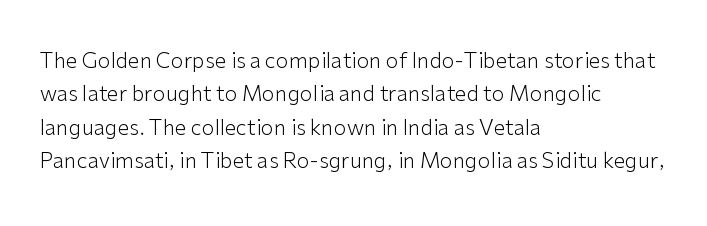
{"italic": "no", "bold": "no", "underline": "no", "align": "left", "line_spacing": "normal", "line_spacing_ratio": 1.59, "letter_spacing": "normal", "letter_spacing_em": 0.0, "glyph_px": 21}
